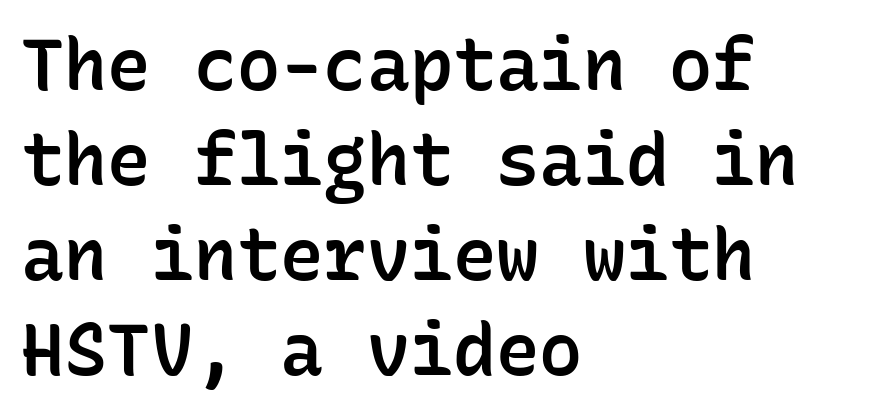
Regarding serifs, this sample does without them. The text block is weighted toward the left margin, trailing off unevenly rightward. The strip under each line holds only bare page. The letters march in equal steps, a hallmark of fixed-pitch type. Weight: semibold (demi).
